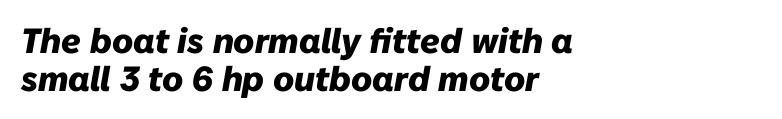
Strokes here are thick enough to call this a true bold. Between one letter and the next there's only the usual sliver of space. Clear beneath every line of the passage. The designer dialed line spacing down below the default. Casual observation: everything's shoved over to the left.
